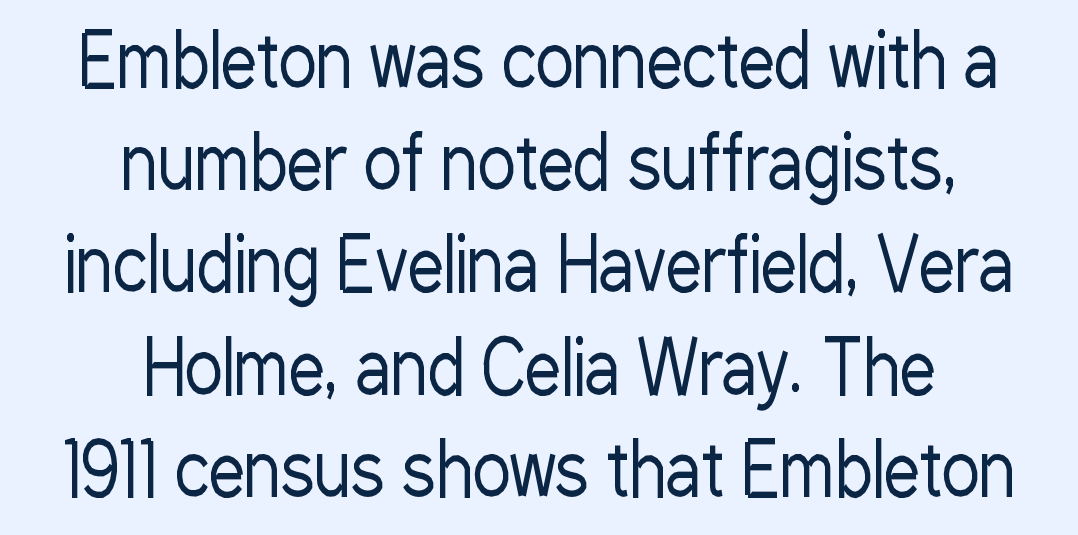
{"serif": "no", "italic": "no", "bold": "no", "weight": "regular", "width": "condensed", "stroke_contrast": "low", "x_height": "medium", "monospaced": "no", "underline": "no", "align": "center", "line_spacing": "normal", "line_spacing_ratio": 1.42, "letter_spacing": "normal", "letter_spacing_em": 0.0, "glyph_px": 72}
